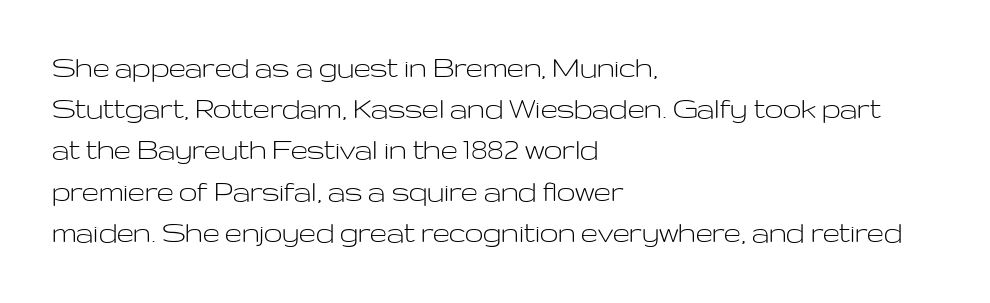
Q: Is the text bold? A: No.
Q: Is the text italic (slanted)? A: No, it is upright.
Q: Is the typeface a serif or a sans-serif typeface? A: Sans-serif.
Q: Is the text underlined? A: No.
Q: How is the paragraph aligned? A: Left-aligned.
Q: Is the spacing between letters normal or unusually wide? A: Normal.
Q: Is the spacing between lines tight, normal or loose? A: Normal.
Q: Width (condensed, normal, or wide)? A: Wide.
Q: Stroke contrast? A: Low.
Q: x-height? A: Medium.
Q: Monospaced? A: No.
